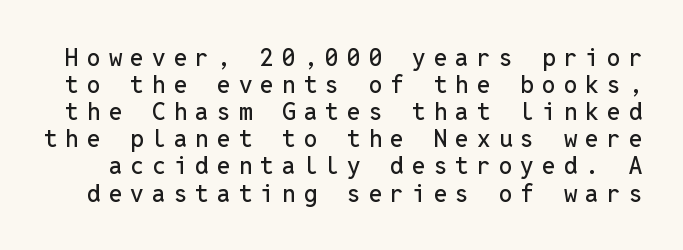
{"italic": "no", "underline": "no", "line_spacing": "tight", "line_spacing_ratio": 1.13, "letter_spacing": "wide", "letter_spacing_em": 0.34, "glyph_px": 24}
